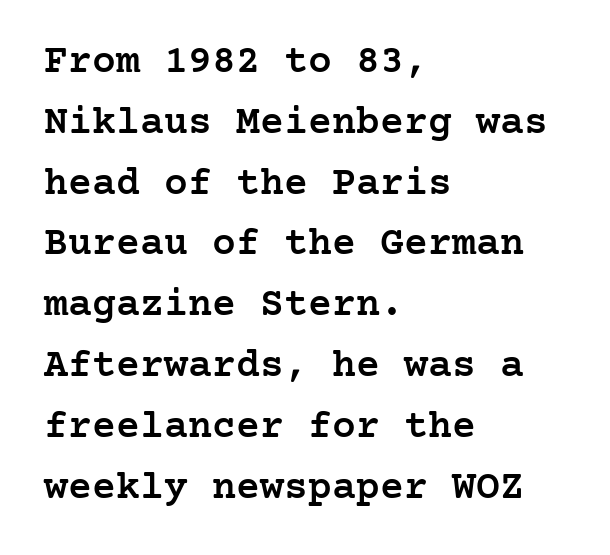
{"serif": "yes", "italic": "no", "bold": "semi", "weight": "semibold", "width": "normal", "stroke_contrast": "low", "x_height": "medium", "underline": "no", "align": "left", "line_spacing": "normal", "line_spacing_ratio": 1.52, "letter_spacing": "normal", "letter_spacing_em": 0.0, "glyph_px": 40}
